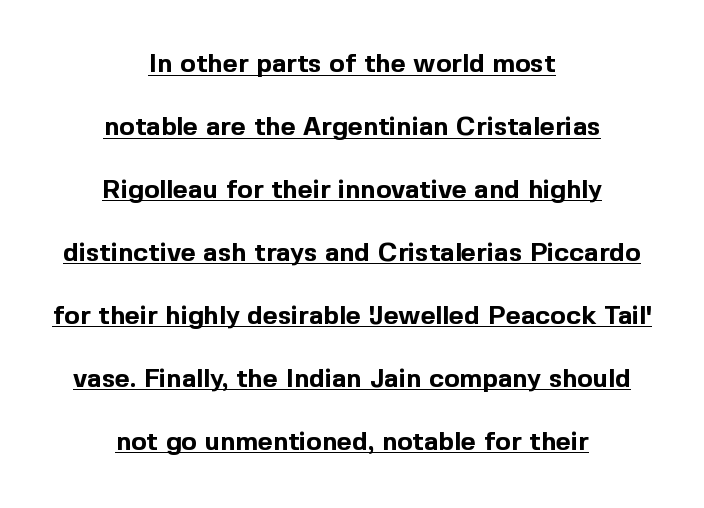
{"italic": "no", "bold": "yes", "underline": "yes", "align": "center", "line_spacing": "loose", "line_spacing_ratio": 2.42, "letter_spacing": "normal", "letter_spacing_em": 0.0, "glyph_px": 26}
